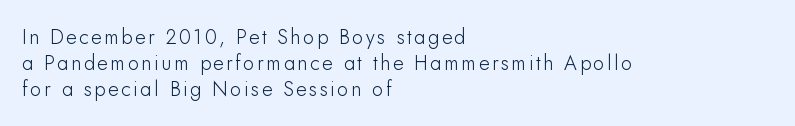
The image shows 20 px text type, upright; set left-aligned, normal line spacing (1.29x), not underlined.
